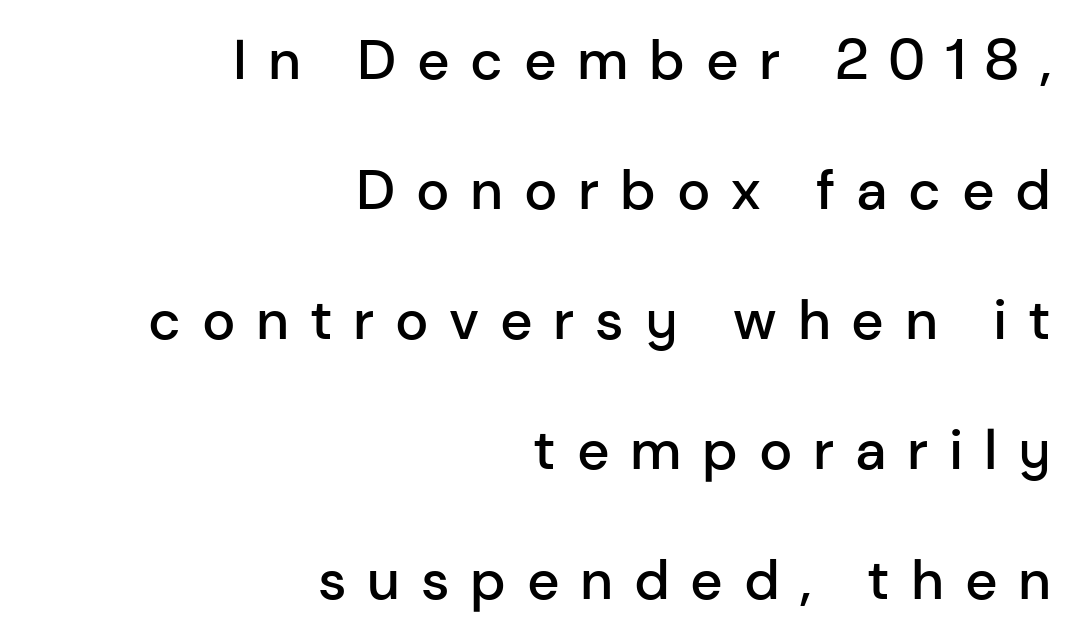
The image shows 56 px semibold sans-serif type, upright; set right-aligned, loose line spacing (2.32x), unusually wide letter spacing (+0.37 em), not underlined; low stroke contrast and a medium x-height.
